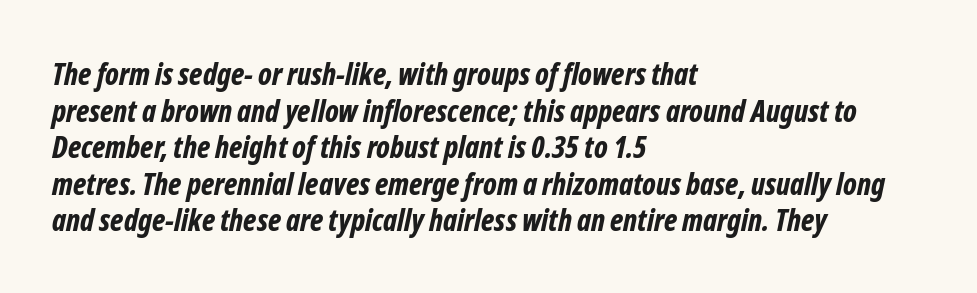
The image shows 30 px bold, condensed type, italic (leaning right); set left-aligned, line spacing 1.22x, normal letter spacing, not underlined; low stroke contrast and a medium x-height.
